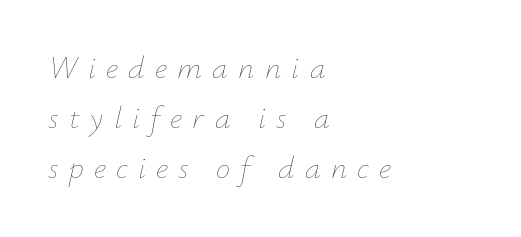
{"italic": "yes", "lean": "right", "slant_degrees": 12, "bold": "no", "weight": "thin", "width": "normal", "stroke_contrast": "low", "x_height": "small", "monospaced": "no", "underline": "no", "align": "left", "line_spacing": "normal", "line_spacing_ratio": 1.57, "letter_spacing": "wide", "letter_spacing_em": 0.32, "glyph_px": 32}
